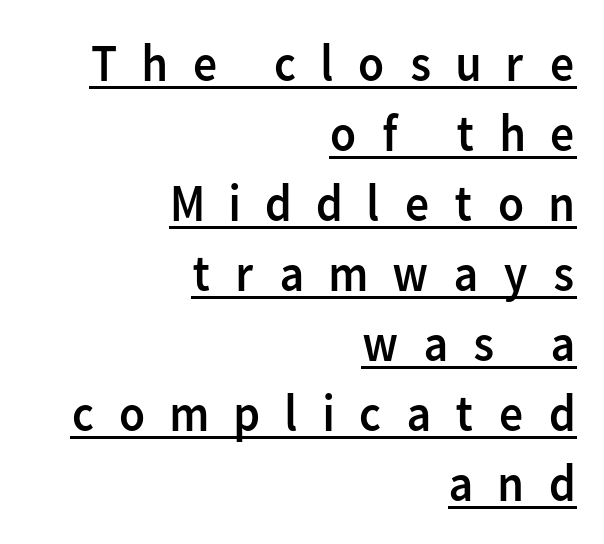
The image shows 53 px regular-weight sans-serif type, upright; set right-aligned, normal line spacing (1.32x), unusually wide letter spacing (+0.43 em), underlined; low stroke contrast and a medium x-height.
